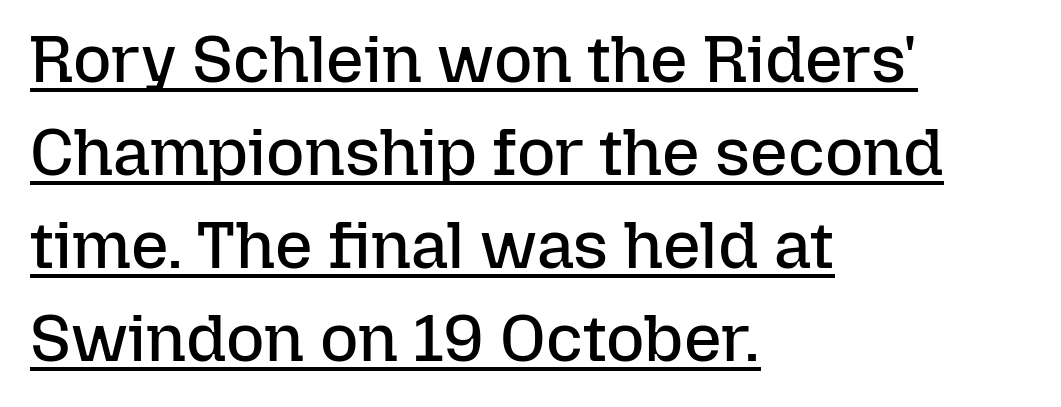
The image shows 66 px regular-weight type, upright; set left-aligned, normal line spacing (1.41x), normal letter spacing, underlined; low stroke contrast and a medium x-height.
